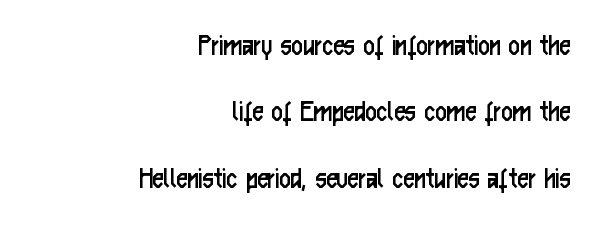
The image shows 31 px regular-weight, condensed sans-serif type, upright; set right-aligned, loose line spacing (2.14x), normal letter spacing, not underlined; low stroke contrast and a medium x-height.
